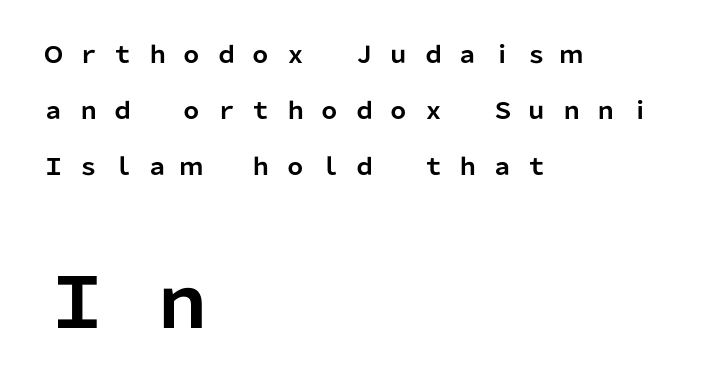
The image shows 70 px bold sans-serif type, upright; set left-aligned, loose line spacing (2.44x), unusually wide letter spacing (+0.5 em), not underlined; the second (bottom) block is 3.04x larger; low stroke contrast and a medium x-height.
